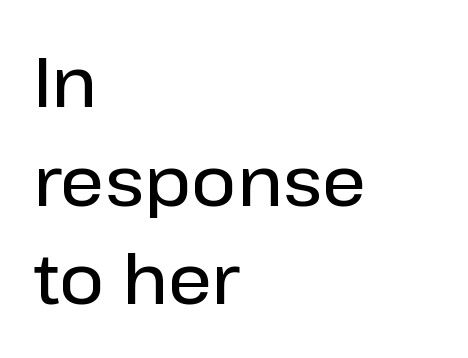
Q: Is the text bold? A: Semi-bold.
Q: Is the text italic (slanted)? A: No, it is upright.
Q: Is the typeface a serif or a sans-serif typeface? A: Sans-serif.
Q: Is the text underlined? A: No.
Q: How is the paragraph aligned? A: Left-aligned.
Q: Is the spacing between letters normal or unusually wide? A: Normal.
Q: Is the spacing between lines tight, normal or loose? A: Normal.
Q: Width (condensed, normal, or wide)? A: Normal.
Q: Stroke contrast? A: Low.
Q: x-height? A: Medium.
Q: Monospaced? A: No.
